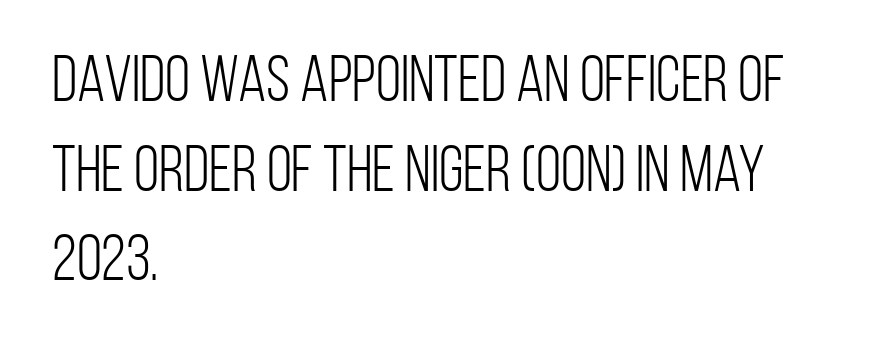
The image shows 65 px light, condensed sans-serif type, upright; set left-aligned, normal line spacing (1.38x), normal letter spacing, not underlined; low stroke contrast and a large x-height.
